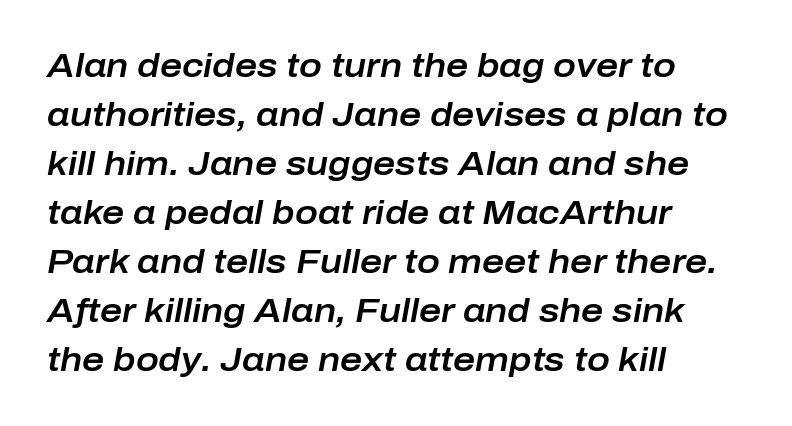
{"italic": "yes", "lean": "right", "slant_degrees": 10, "width": "normal", "stroke_contrast": "low", "x_height": "medium", "monospaced": "no", "underline": "no", "align": "left", "line_spacing": "normal", "line_spacing_ratio": 1.44, "letter_spacing": "normal", "letter_spacing_em": 0.0, "glyph_px": 34}
